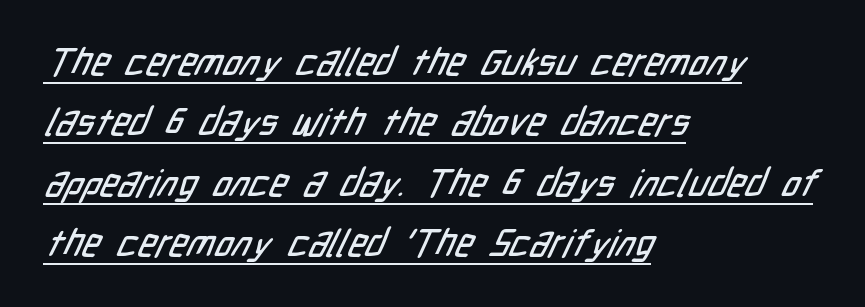
The image shows 38 px condensed sans-serif type; set left-aligned, normal line spacing (1.59x), normal letter spacing, underlined; low stroke contrast and a medium x-height.
